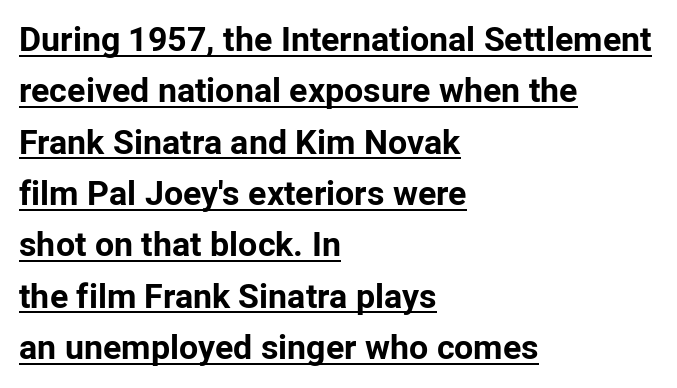
The image shows 34 px bold sans-serif type, upright; set left-aligned, normal line spacing (1.51x), normal letter spacing, underlined; low stroke contrast and a medium x-height.
